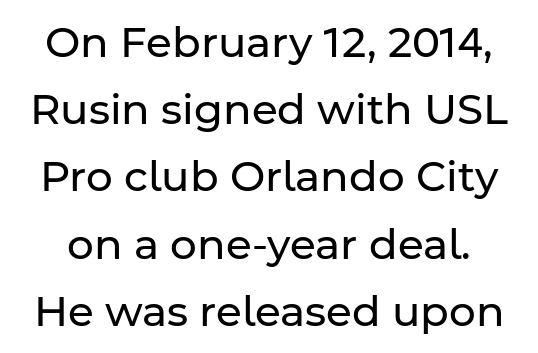
This is not heavy type; no bold has been used. Varying glyph widths throughout — classic text-font behaviour. The face used here is rendered with its standard letterfit. The gap between lines stays unmarked. Leading: standard. The letters carry no serifs — their stems end cleanly without finishing strokes.
